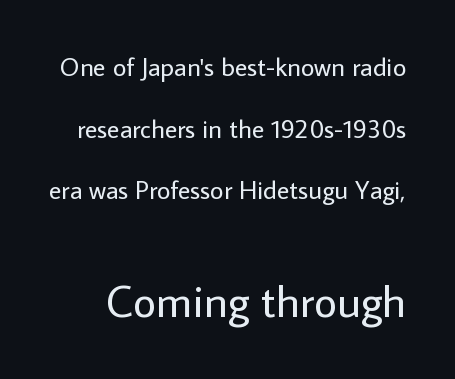
Stems and bowls with no extra thickness — not bold. Does the leading feel generous? Absolutely, it's lavish. The passage shown is typed in a proportional face where columns would drift. There is no visible air inserted between adjacent glyphs.
